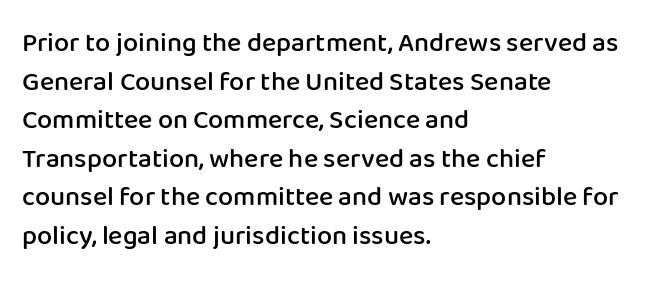
The rendering anchors every line to the left-hand side. The letters stand straight up with perfectly vertical stems. Baseline-to-baseline distance is the conventional proportion of letter height. The glyphs have the mass of a demibold cut, below bold.
